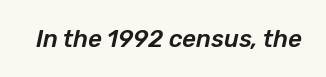
The image shows 24 px text type, italic (leaning right); set normal letter spacing, not underlined.
